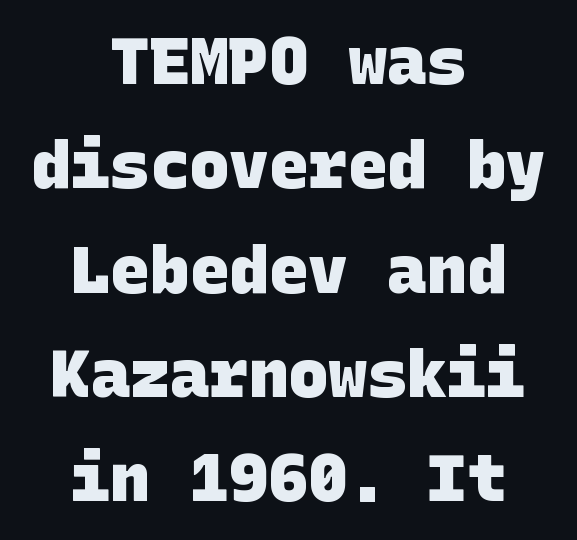
Notice how the passage keeps no hard edge, just a central spine. The typeface chosen for these lines omits serifs. Set as a true bold cut, around the 700 mark. A typesetter would call this zero additional tracking. Underlining? Definitely not there. Normally led — the rows are evenly, conventionally spaced.
